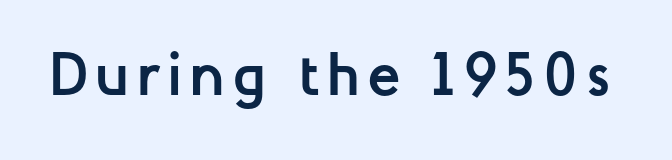
Q: Is the text bold? A: Yes.
Q: Is the text italic (slanted)? A: No, it is upright.
Q: Is the typeface a serif or a sans-serif typeface? A: Sans-serif.
Q: Is the text underlined? A: No.
Q: Width (condensed, normal, or wide)? A: Normal.
Q: Stroke contrast? A: Low.
Q: x-height? A: Medium.
Q: Monospaced? A: No.
